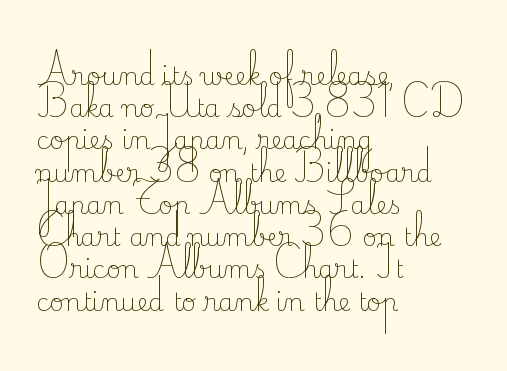
{"italic": "no", "bold": "no", "underline": "no", "align": "left", "line_spacing": "normal", "line_spacing_ratio": 1.29, "letter_spacing": "normal", "letter_spacing_em": 0.0, "glyph_px": 25}
